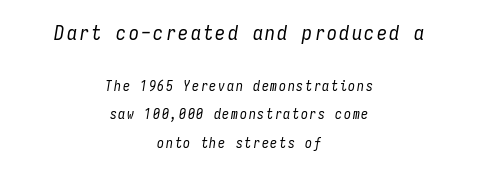
Centered paragraph, ragged on both sides. When letters slant like this, we call the style italic. Typesetter's note — upper block bumped up in size, lower block left smaller. Check the space under the baseline: it is left empty. Baseline-to-baseline distance is far greater than the letter height. The passage shown is not bold in any degree.
